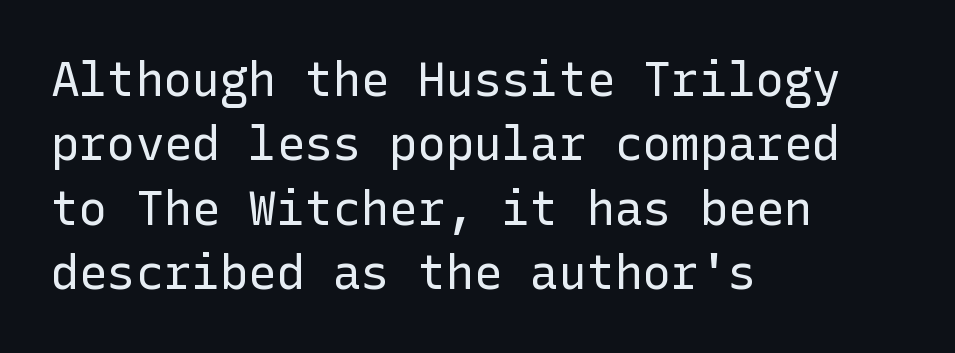
Q: Is the text bold? A: No.
Q: Is the text italic (slanted)? A: No, it is upright.
Q: Is the typeface a serif or a sans-serif typeface? A: Sans-serif.
Q: Is the text underlined? A: No.
Q: How is the paragraph aligned? A: Left-aligned.
Q: Is the spacing between letters normal or unusually wide? A: Normal.
Q: Is the spacing between lines tight, normal or loose? A: Normal.
Q: Width (condensed, normal, or wide)? A: Normal.
Q: Stroke contrast? A: Low.
Q: x-height? A: Medium.
